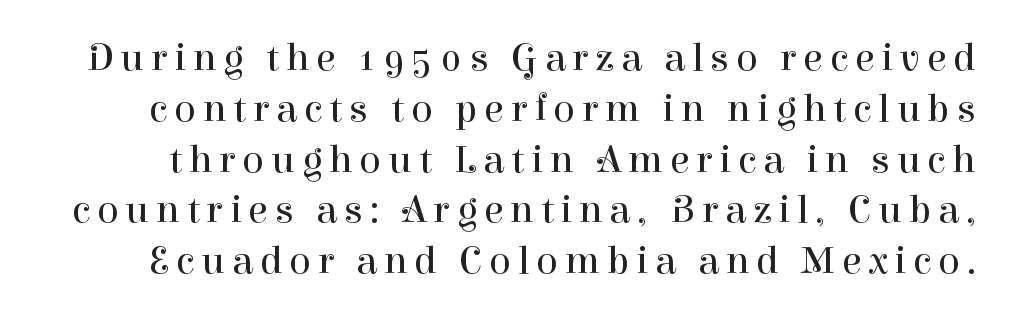
{"serif": "yes", "italic": "no", "bold": "no", "weight": "regular", "width": "normal", "stroke_contrast": "high", "x_height": "medium", "monospaced": "no", "underline": "no", "line_spacing": "normal", "line_spacing_ratio": 1.27, "glyph_px": 40}
